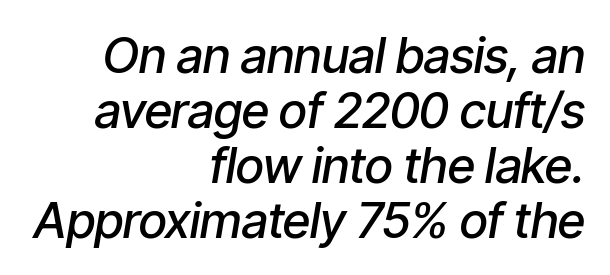
The image shows 49 px semibold, condensed type, italic (leaning right); set right-aligned, tight line spacing (1.12x), normal letter spacing, not underlined; low stroke contrast and a medium x-height.
